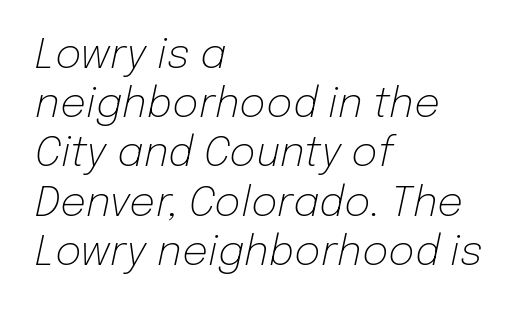
Q: Is the text bold? A: No.
Q: Is the text italic (slanted)? A: Yes, it leans right by about 12 degrees.
Q: Is the text underlined? A: No.
Q: How is the paragraph aligned? A: Left-aligned.
Q: Is the spacing between letters normal or unusually wide? A: Normal.
Q: Width (condensed, normal, or wide)? A: Normal.
Q: Stroke contrast? A: Low.
Q: x-height? A: Medium.
Q: Monospaced? A: No.
